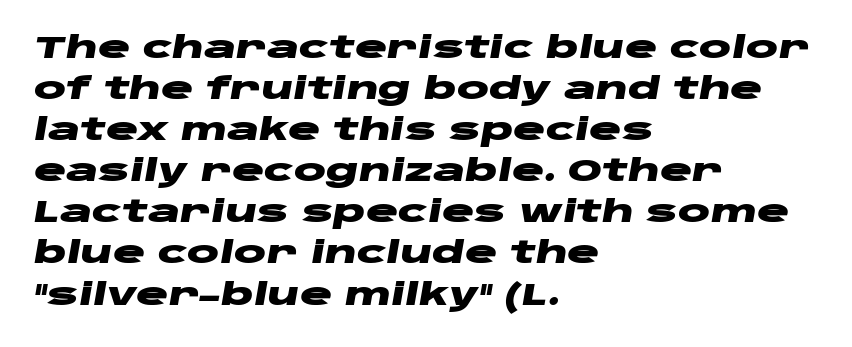
Reading down the block, your eye returns to a fixed left position each line. In terms of letterspacing, this is plain default setting. Unmarked baselines from the first word to the last. Each new line begins a customary step beneath the previous one. In terms of posture, this sample is oblique.
